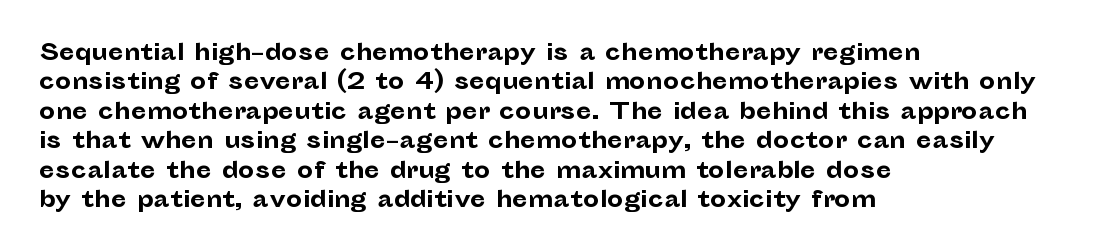
In terms of posture, this sample is upright. Whoever set this chose a conventional vertical rhythm. The space directly below the letters is spotless. A typesetter would call this zero additional tracking.
